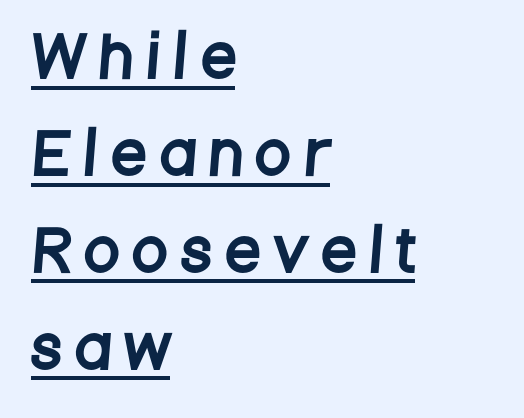
The image shows 56 px condensed sans-serif type; set left-aligned, line spacing 1.73x, unusually wide letter spacing (+0.27 em), underlined; low stroke contrast and a large x-height.
